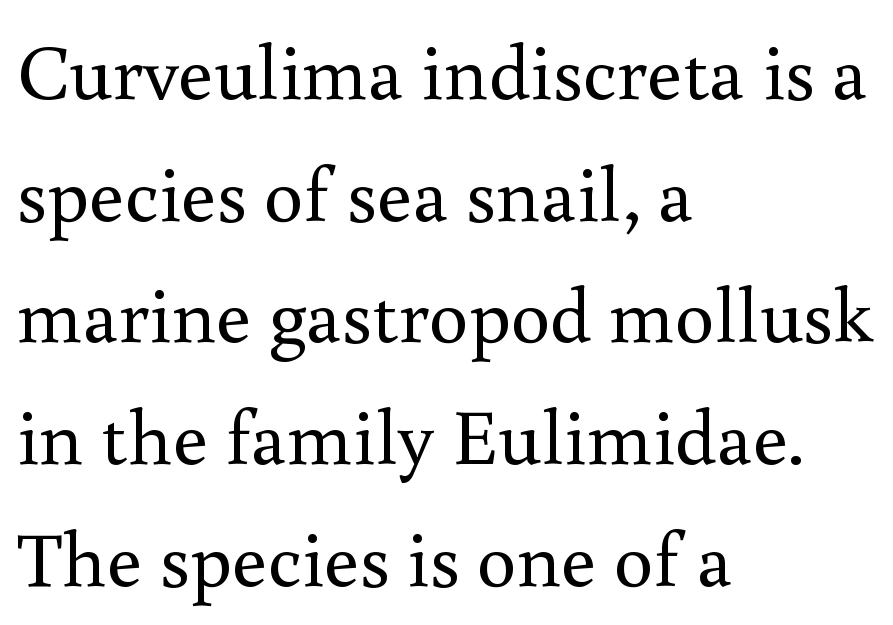
These lines keep a tight, regular rhythm from letter to letter. Notice how descenders clear the ascenders below comfortably — that's standard leading. Is the stroke heavy? The answer is a plain regular-or-lighter. You could not count columns in this text — the font is proportionally spaced. Unmarked baselines from the first word to the last.
